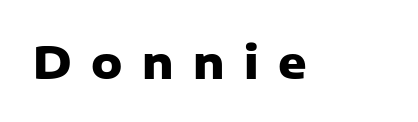
{"serif": "no", "italic": "no", "bold": "yes", "weight": "heavy", "width": "normal", "stroke_contrast": "low", "x_height": "medium", "monospaced": "no", "underline": "no", "letter_spacing": "wide", "letter_spacing_em": 0.44, "glyph_px": 44}
